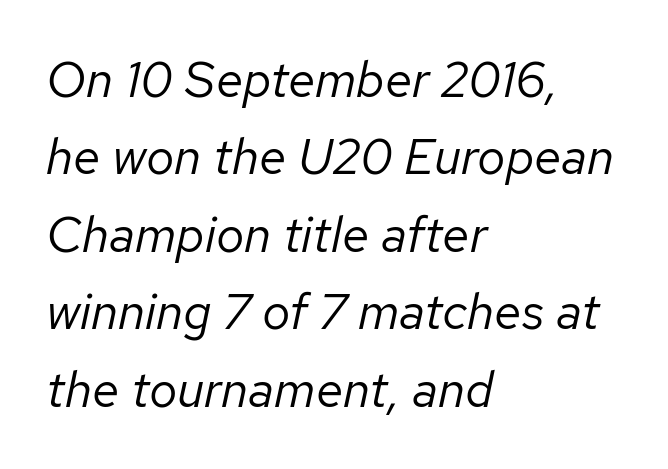
Horizontally, the lines are justified to the leading edge only. The passage shown is not bold in any degree. When letters slant like this, we call the style italic. Think of a printed novel: that variable character pitch is what you see here.
